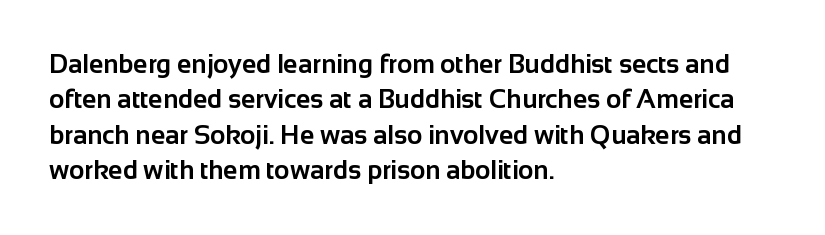
The image shows 26 px bold type, upright; set left-aligned, normal line spacing (1.36x), normal letter spacing, not underlined.
